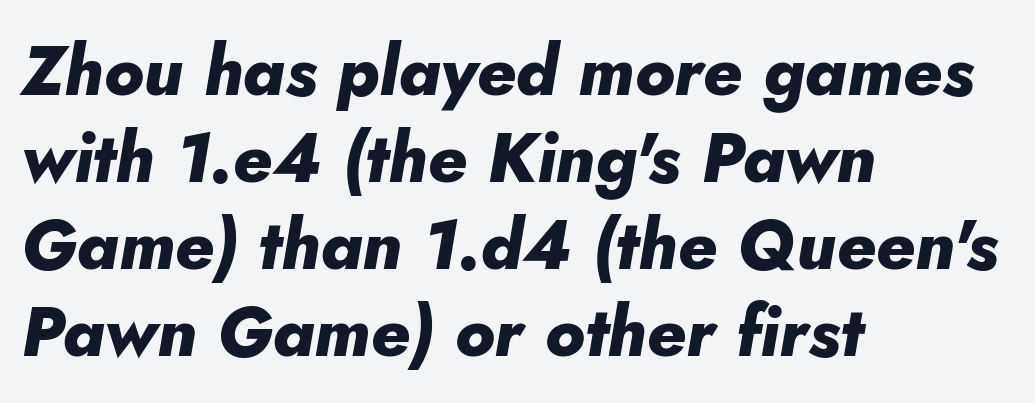
The image shows 69 px heavy type, italic (leaning right); set left-aligned, normal line spacing (1.26x), normal letter spacing, not underlined; low stroke contrast and a small x-height.
